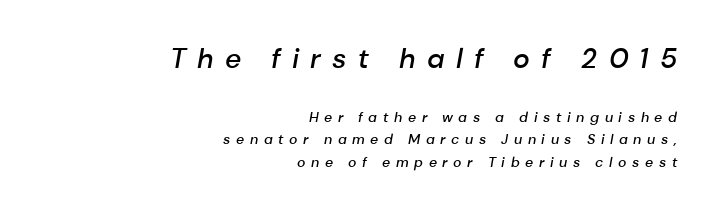
Q: Is the text bold? A: Semi-bold.
Q: Is the text italic (slanted)? A: Yes, it leans right by about 10 degrees.
Q: Is the text underlined? A: No.
Q: How is the paragraph aligned? A: Right-aligned.
Q: Is the spacing between letters normal or unusually wide? A: Unusually wide.
Q: Is the spacing between lines tight, normal or loose? A: Normal.
Q: Which block of text is set in a larger size, the first (top) or the second (bottom)? A: The first (top) one.
Q: Width (condensed, normal, or wide)? A: Normal.
Q: Stroke contrast? A: Low.
Q: x-height? A: Medium.
Q: Monospaced? A: No.
